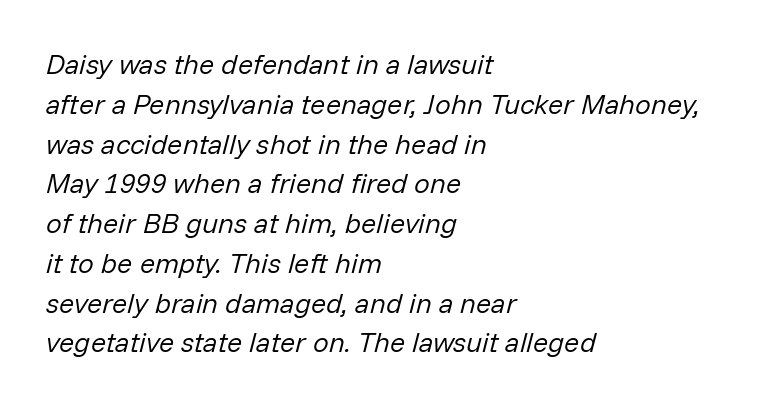
Q: Is the text bold? A: No.
Q: Is the text italic (slanted)? A: Yes, it leans right by about 14 degrees.
Q: Is the text underlined? A: No.
Q: How is the paragraph aligned? A: Left-aligned.
Q: Is the spacing between letters normal or unusually wide? A: Normal.
Q: Is the spacing between lines tight, normal or loose? A: Normal.
Q: Width (condensed, normal, or wide)? A: Normal.
Q: Stroke contrast? A: Low.
Q: x-height? A: Medium.
Q: Monospaced? A: No.
